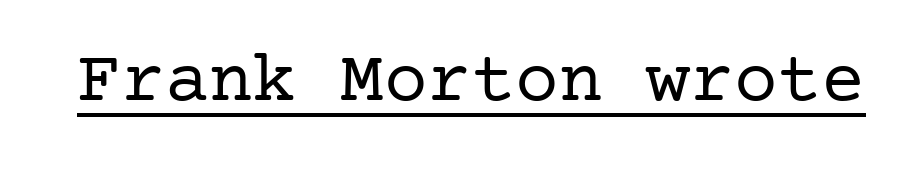
The image shows 73 px regular-weight serif type, upright; set normal letter spacing, underlined; low stroke contrast and a medium x-height.
